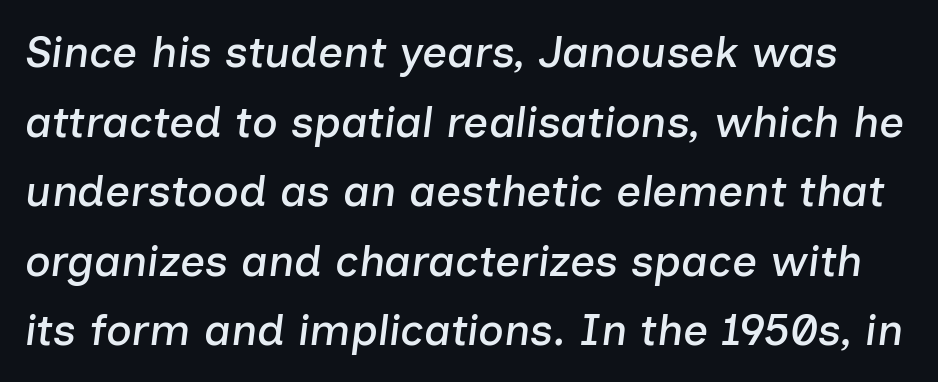
The vertical gap from one line to the next is medium. The strip under each line holds only bare page. Students, note that the glyphs here touch the page at normal intervals. Note the varied advance widths — an 'i' is clearly narrower than an 'm'.
